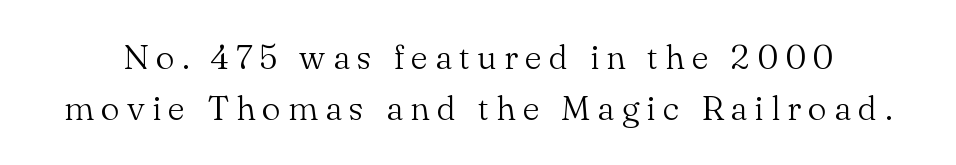
Is this a heavy cut? Hardly; it is regular or lighter. The gap between lines stays unmarked. Compared with typical paragraphs, the rows here are spaced about the same. The rendering uses natural spacing where letterforms have individual widths.
